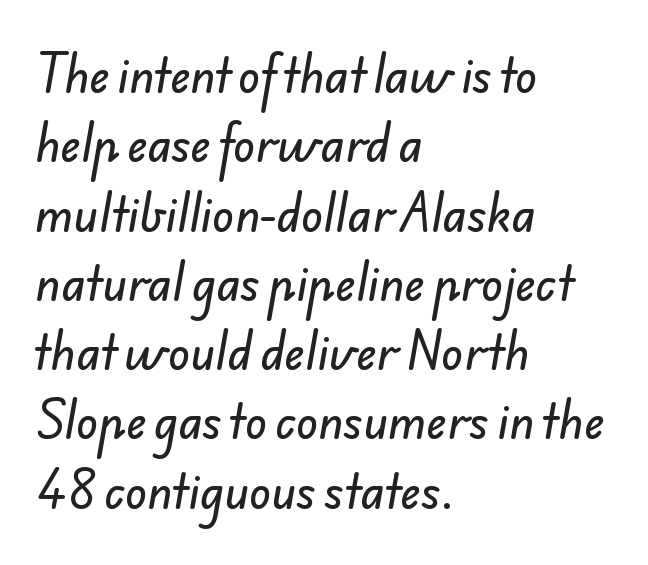
{"serif": "no", "width": "normal", "stroke_contrast": "low", "x_height": "small", "monospaced": "no", "underline": "no", "align": "left", "line_spacing": "normal", "line_spacing_ratio": 1.54, "letter_spacing": "normal", "letter_spacing_em": 0.0, "glyph_px": 45}
